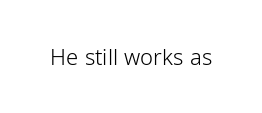
{"italic": "no", "bold": "no", "underline": "no", "letter_spacing": "normal", "letter_spacing_em": 0.0, "glyph_px": 22}
